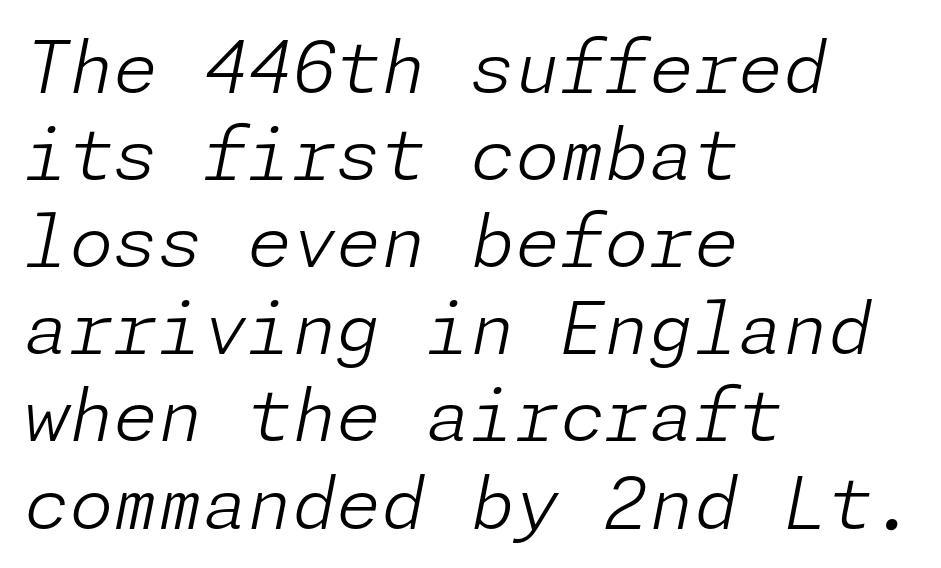
{"italic": "yes", "lean": "right", "slant_degrees": 11, "bold": "no", "weight": "light", "width": "normal", "stroke_contrast": "low", "x_height": "medium", "underline": "no", "align": "left", "line_spacing_ratio": 1.21, "letter_spacing": "normal", "letter_spacing_em": 0.0, "glyph_px": 72}
